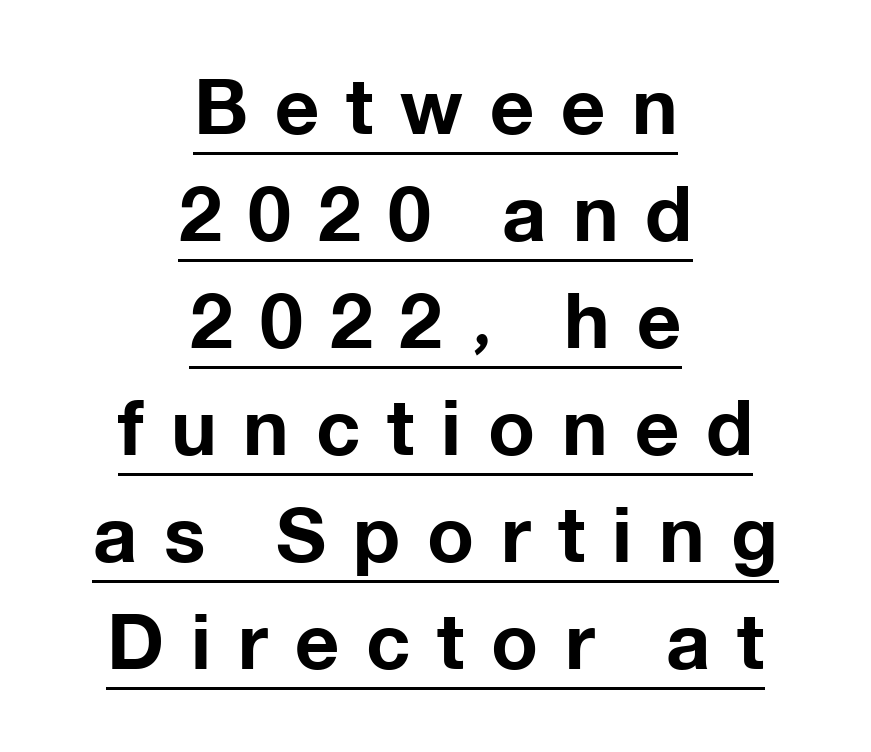
These lines are rendered in a variable-pitch font. A typesetter would mark this as roman, not italic. The compositor balanced each line on the midline. The designer went with a sans here, leaving each stem footless. Quick note: underline on.
